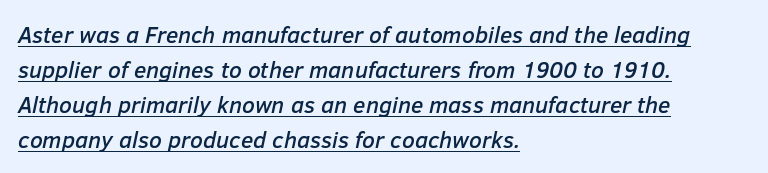
{"italic": "yes", "lean": "right", "slant_degrees": 12, "underline": "yes", "align": "left", "line_spacing": "normal", "line_spacing_ratio": 1.52, "letter_spacing": "normal", "letter_spacing_em": 0.0, "glyph_px": 23}
